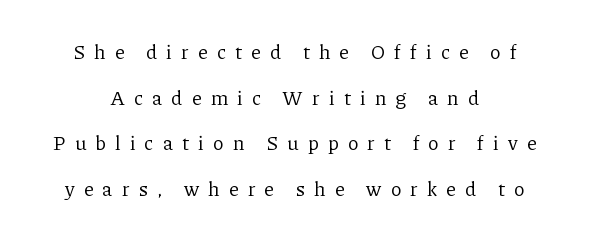
The image shows 20 px text type, upright; set centered, loose line spacing (2.28x), unusually wide letter spacing (+0.46 em), not underlined.
